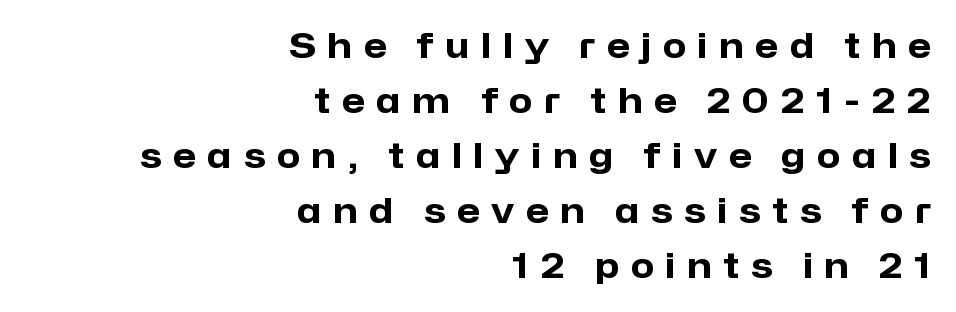
The image shows 34 px heavy sans-serif type, upright; set right-aligned, normal line spacing (1.62x), unusually wide letter spacing (+0.34 em), not underlined; low stroke contrast and a medium x-height.
